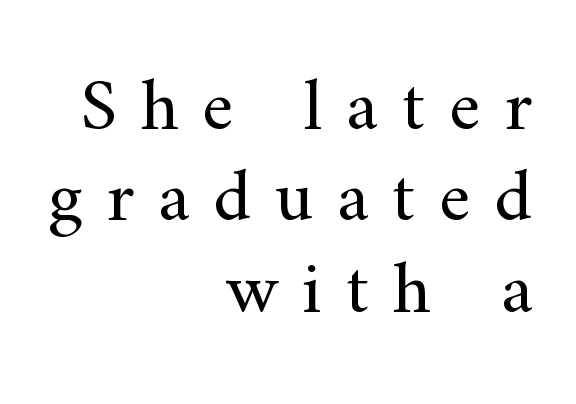
{"serif": "yes", "italic": "no", "bold": "no", "weight": "regular", "width": "normal", "stroke_contrast": "medium", "x_height": "small", "monospaced": "no", "underline": "no", "align": "right", "line_spacing_ratio": 1.22, "letter_spacing": "wide", "letter_spacing_em": 0.32, "glyph_px": 75}
